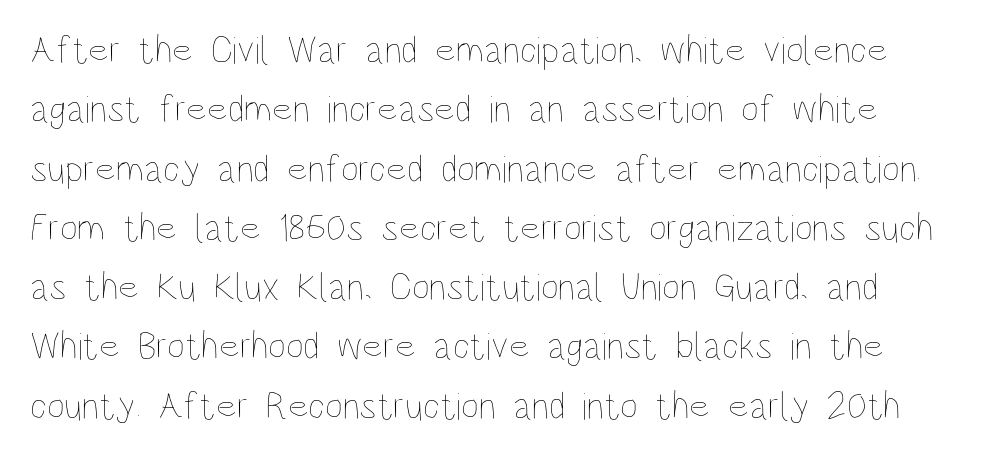
Q: Is the text bold? A: No.
Q: Is the text italic (slanted)? A: No, it is upright.
Q: Is the text underlined? A: No.
Q: Is the spacing between letters normal or unusually wide? A: Normal.
Q: Is the spacing between lines tight, normal or loose? A: Normal.
Q: Width (condensed, normal, or wide)? A: Condensed.
Q: Stroke contrast? A: Low.
Q: x-height? A: Large.
Q: Monospaced? A: No.
